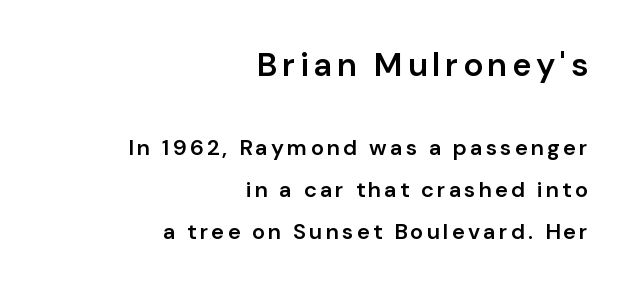
Grotesque or geometric, the face here clearly has no serifs. On the weight axis this lands at semibold, roughly 600. The designer gave the opening block more size than the closing block. Style check: upright. Here the designer chose a conventional face with non-uniform glyph widths.
